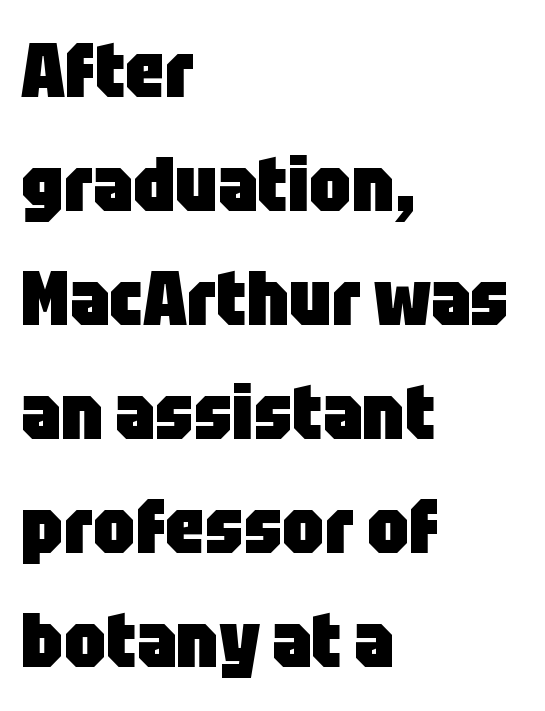
The image shows 76 px heavy, condensed sans-serif type, upright; set left-aligned, normal line spacing (1.5x), normal letter spacing, not underlined; low stroke contrast and a large x-height.
